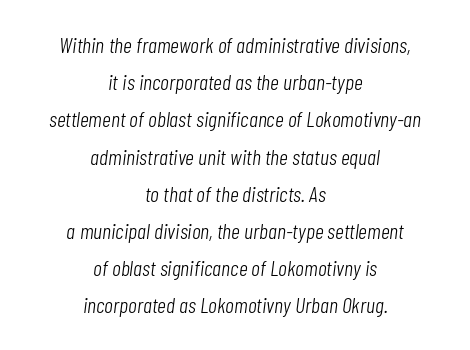
The image shows 22 px text type, italic (leaning right); set centered, normal line spacing (1.69x), normal letter spacing, not underlined.
